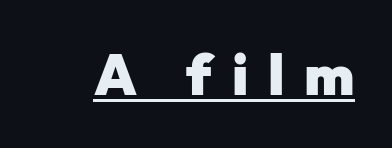
This sample uses expanded letter spacing, leaving extra air between glyphs. Style check: upright. A baseline rule has been typeset under these characters. The face used here is proportionally spaced, like ordinary book or web type. Typographic density is high because the face is bold. This rendering employs a face without finishing strokes, i.e., a sans-serif.
